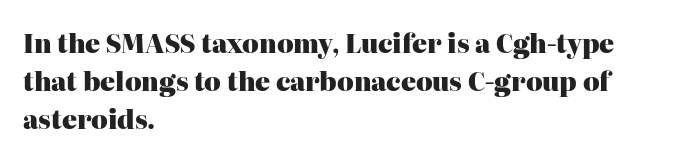
{"italic": "no", "bold": "yes", "underline": "no", "align": "left", "line_spacing": "normal", "line_spacing_ratio": 1.53, "letter_spacing": "normal", "letter_spacing_em": 0.0, "glyph_px": 25}
